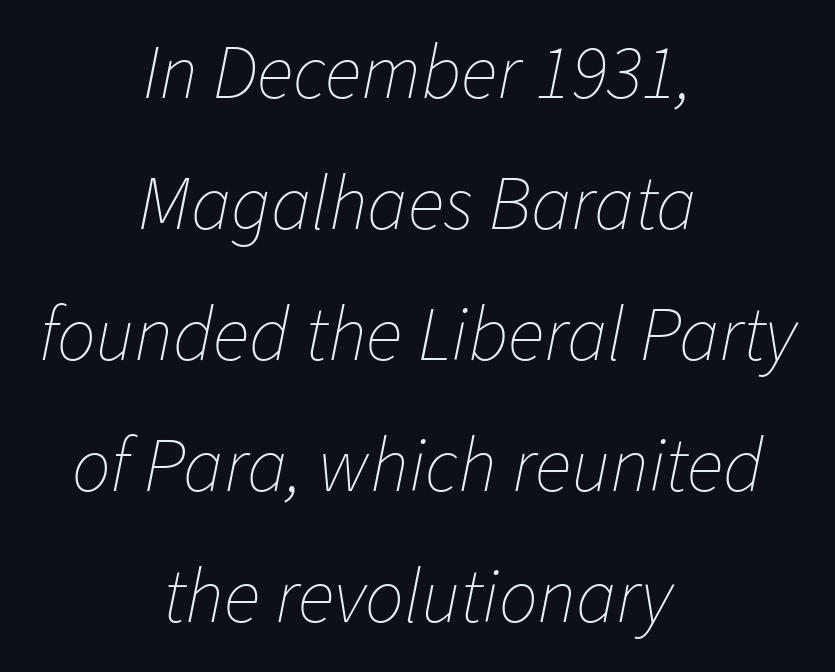
Q: Is the text bold? A: No.
Q: Is the text italic (slanted)? A: Yes, it leans right by about 11 degrees.
Q: Is the text underlined? A: No.
Q: How is the paragraph aligned? A: Centered.
Q: Is the spacing between letters normal or unusually wide? A: Normal.
Q: Is the spacing between lines tight, normal or loose? A: Normal.
Q: Width (condensed, normal, or wide)? A: Normal.
Q: Stroke contrast? A: Low.
Q: x-height? A: Medium.
Q: Monospaced? A: No.
